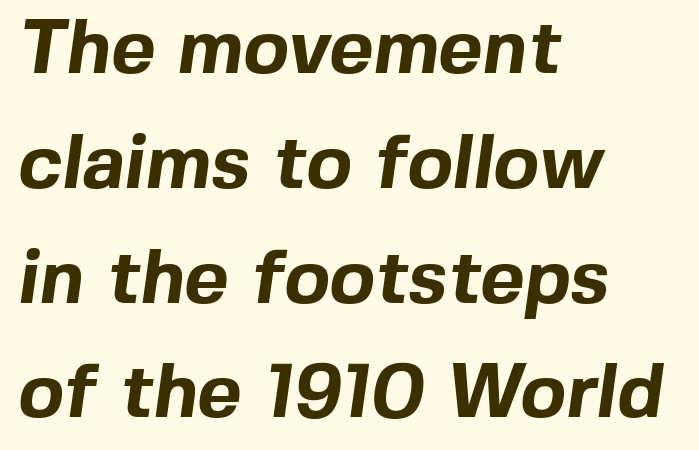
The image shows 76 px bold sans-serif type; set left-aligned, normal line spacing (1.51x), normal letter spacing, not underlined; a medium x-height.
